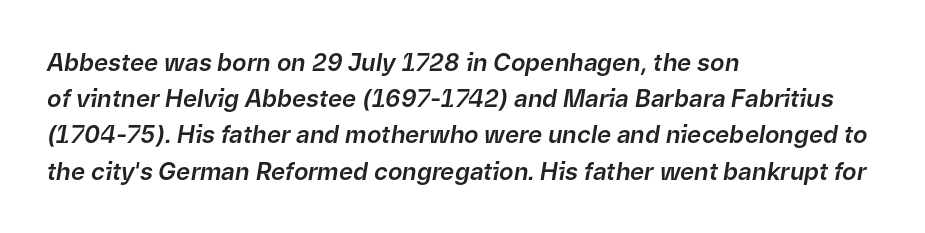
{"italic": "yes", "lean": "right", "slant_degrees": 9, "underline": "no", "align": "left", "line_spacing": "normal", "line_spacing_ratio": 1.51, "letter_spacing": "normal", "letter_spacing_em": 0.0, "glyph_px": 24}
